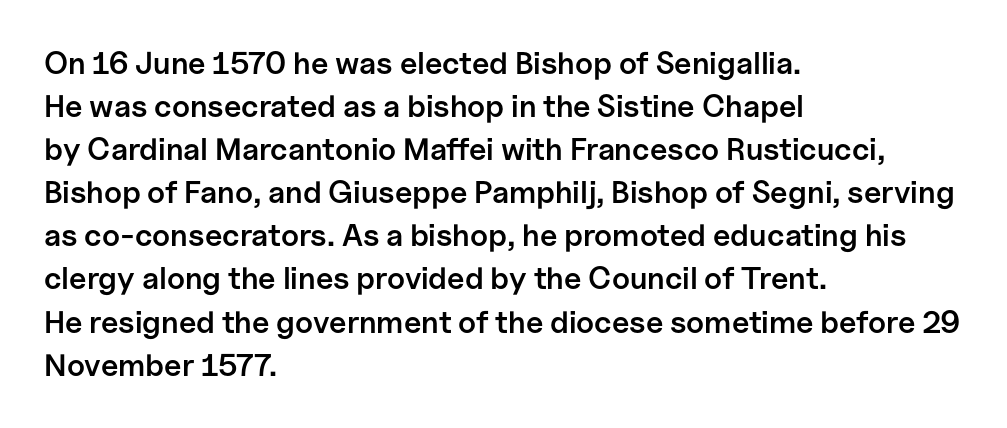
The block of text has a typical density, with ordinary space between rows. Here the glyphs are tracked normally, forming tight word shapes. These lines were composed using upright roman letters. Descenders are the only things crossing below the line.
